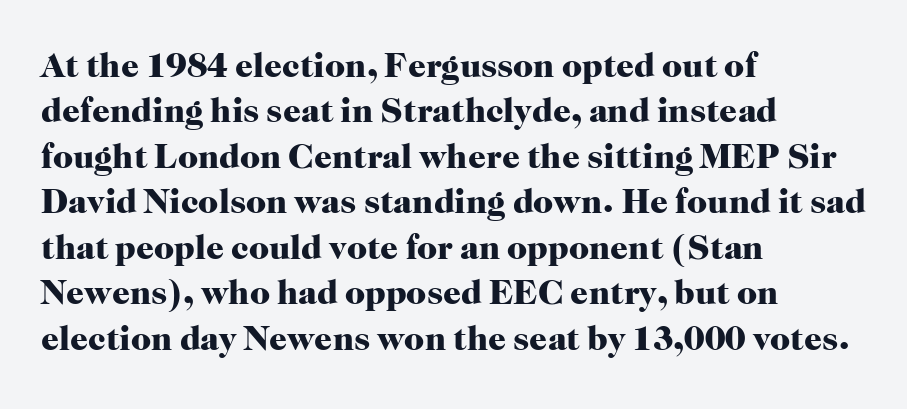
Q: Is the text bold? A: Yes.
Q: Is the text italic (slanted)? A: No, it is upright.
Q: Is the typeface a serif or a sans-serif typeface? A: Serif.
Q: Is the text underlined? A: No.
Q: How is the paragraph aligned? A: Left-aligned.
Q: Is the spacing between letters normal or unusually wide? A: Normal.
Q: Is the spacing between lines tight, normal or loose? A: Normal.
Q: Width (condensed, normal, or wide)? A: Normal.
Q: Stroke contrast? A: High.
Q: x-height? A: Medium.
Q: Monospaced? A: No.
